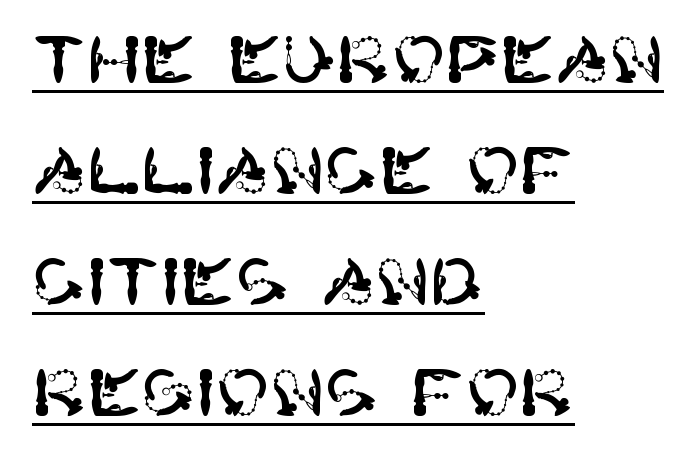
Q: Is the text italic (slanted)? A: No, it is upright.
Q: Is the typeface a serif or a sans-serif typeface? A: Sans-serif.
Q: Is the text underlined? A: Yes.
Q: How is the paragraph aligned? A: Left-aligned.
Q: Is the spacing between letters normal or unusually wide? A: Normal.
Q: Width (condensed, normal, or wide)? A: Normal.
Q: Stroke contrast? A: High.
Q: x-height? A: Large.
